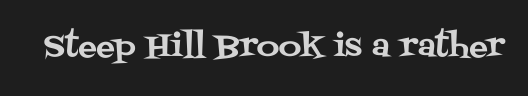
Q: Is the text italic (slanted)? A: No, it is upright.
Q: Is the typeface a serif or a sans-serif typeface? A: Serif.
Q: Is the text underlined? A: No.
Q: Is the spacing between letters normal or unusually wide? A: Normal.
Q: Width (condensed, normal, or wide)? A: Normal.
Q: Stroke contrast? A: Medium.
Q: x-height? A: Large.
Q: Monospaced? A: No.
